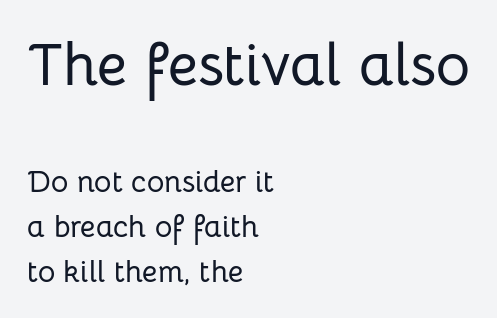
{"serif": "no", "italic": "no", "width": "normal", "stroke_contrast": "low", "x_height": "medium", "monospaced": "no", "underline": "no", "align": "left", "line_spacing": "normal", "line_spacing_ratio": 1.49, "letter_spacing": "normal", "letter_spacing_em": 0.0, "larger_block": "first", "size_ratio": 1.97, "glyph_px": 59}
